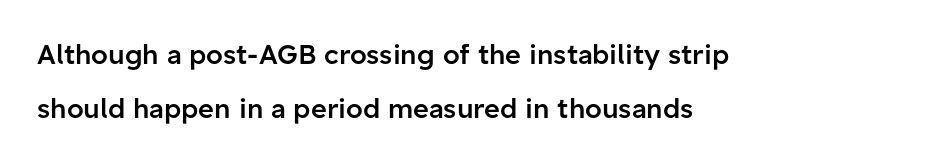
{"italic": "no", "bold": "semi", "underline": "no", "align": "left", "line_spacing": "loose", "line_spacing_ratio": 1.99, "letter_spacing": "normal", "letter_spacing_em": 0.0, "glyph_px": 27}
